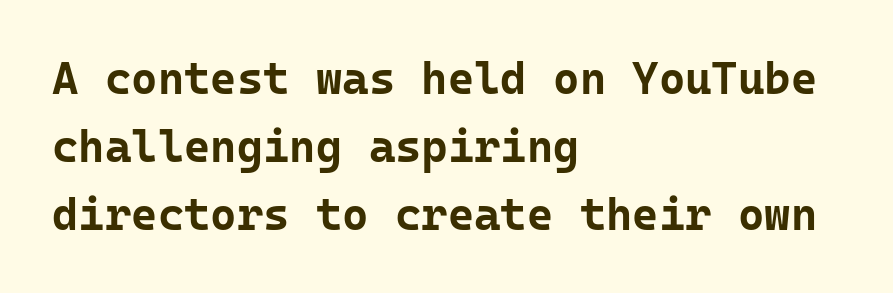
The image shows 45 px bold sans-serif type, upright, monospaced; set left-aligned, normal line spacing (1.51x), normal letter spacing, not underlined; low stroke contrast and a medium x-height.
